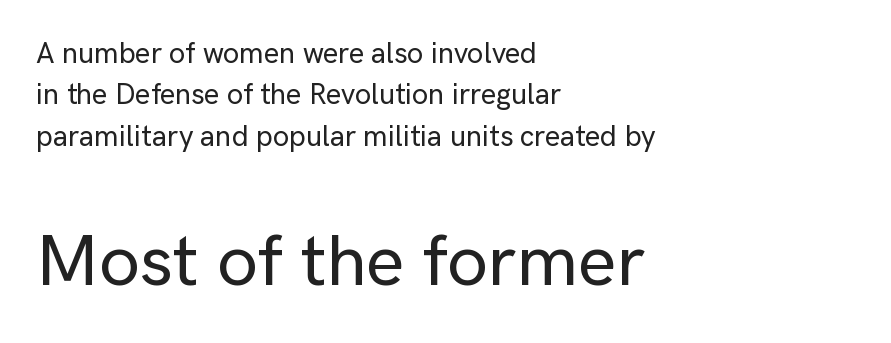
The image shows 73 px sans-serif type, upright; set left-aligned, normal line spacing (1.43x), normal letter spacing, not underlined; the second (bottom) block is 2.52x larger; low stroke contrast and a medium x-height.
